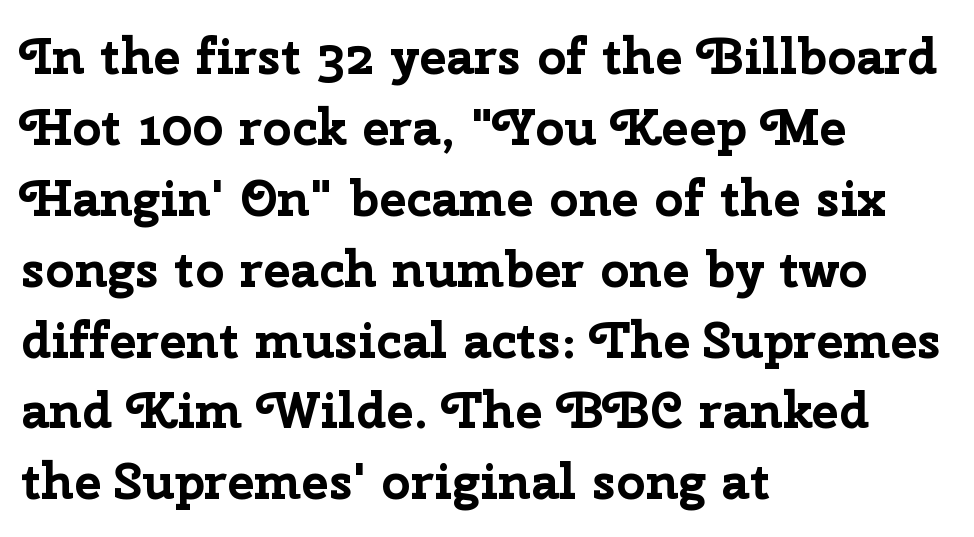
Q: Is the text bold? A: Yes.
Q: Is the text italic (slanted)? A: No, it is upright.
Q: Is the typeface a serif or a sans-serif typeface? A: Sans-serif.
Q: Is the text underlined? A: No.
Q: How is the paragraph aligned? A: Left-aligned.
Q: Is the spacing between letters normal or unusually wide? A: Normal.
Q: Is the spacing between lines tight, normal or loose? A: Normal.
Q: Width (condensed, normal, or wide)? A: Normal.
Q: Stroke contrast? A: Low.
Q: x-height? A: Medium.
Q: Monospaced? A: No.
